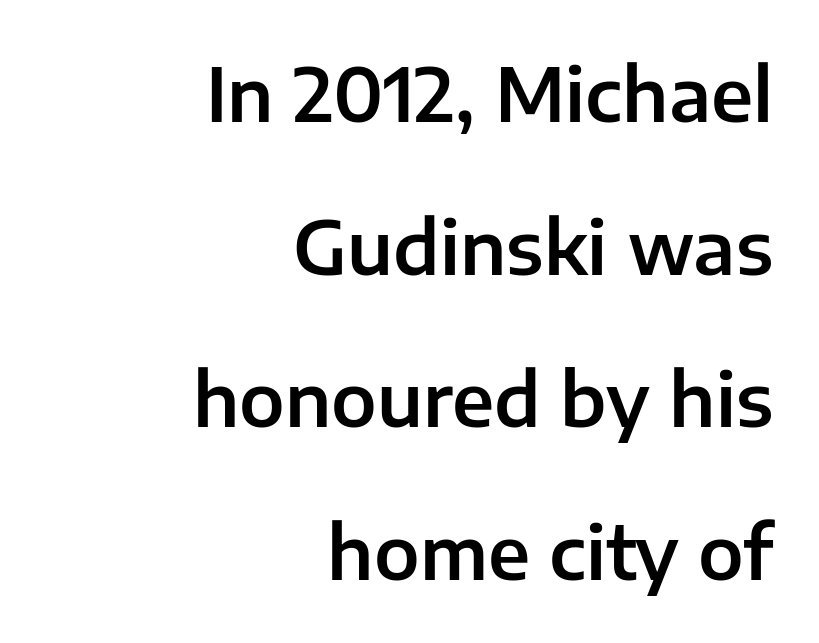
{"serif": "no", "italic": "no", "width": "normal", "stroke_contrast": "low", "x_height": "medium", "monospaced": "no", "underline": "no", "align": "right", "line_spacing": "loose", "line_spacing_ratio": 2.09, "letter_spacing": "normal", "letter_spacing_em": 0.0, "glyph_px": 73}
